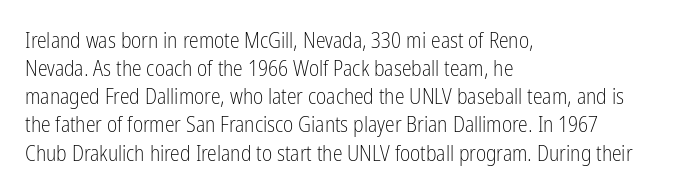
Normally led — the rows are evenly, conventionally spaced. Underlining? Definitely not there. The axis of the letterforms is exactly vertical. The passage is arranged the way most books set body copy — flush left. Default kerning and tracking; the words read as compact shapes.
